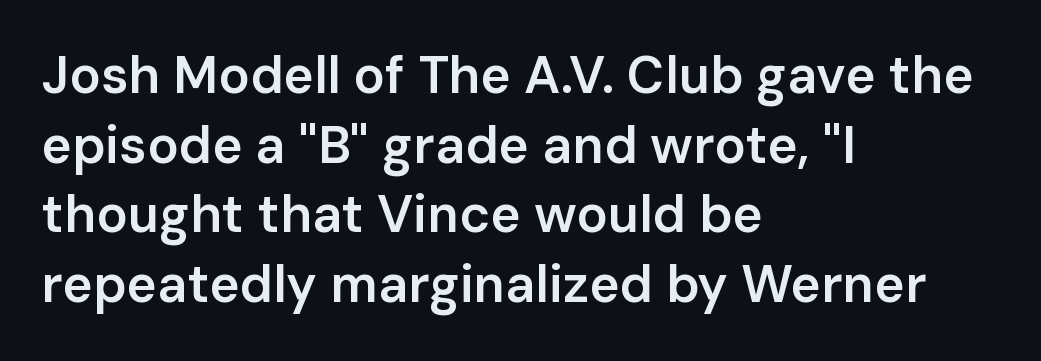
{"serif": "no", "italic": "no", "bold": "semi", "weight": "semibold", "width": "normal", "stroke_contrast": "low", "x_height": "medium", "monospaced": "no", "underline": "no", "align": "left", "line_spacing": "normal", "line_spacing_ratio": 1.34, "letter_spacing": "normal", "letter_spacing_em": 0.0, "glyph_px": 52}
